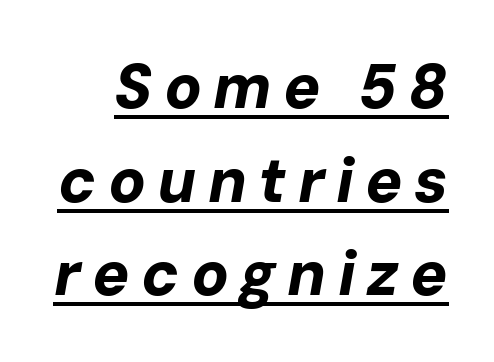
Designer's note — italics engaged. Horizontal bands of white between lines are of average thickness. Underlined type. A full-strength bold gives these letters their thick strokes. This sample has the flowing, uneven cadence of proportional lettering.
